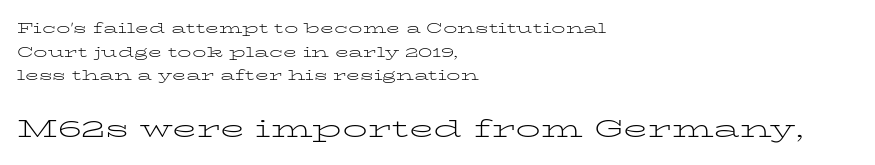
{"italic": "no", "bold": "no", "underline": "no", "align": "left", "line_spacing": "normal", "line_spacing_ratio": 1.68, "letter_spacing": "normal", "letter_spacing_em": 0.0, "larger_block": "second", "size_ratio": 1.79, "glyph_px": 25}
